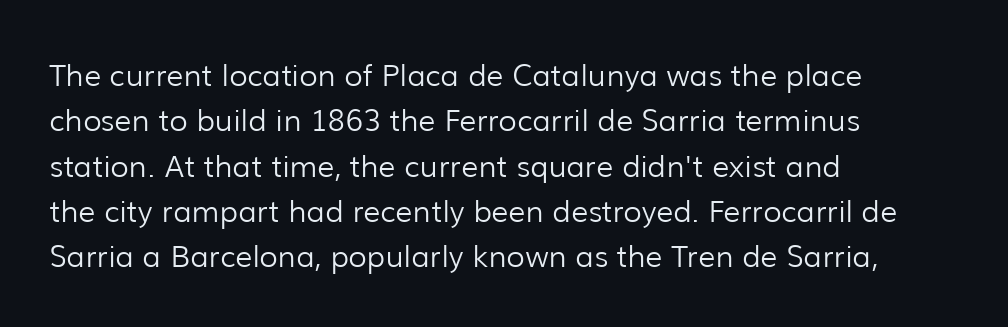
The letters stand upright; this is a roman face. The lines are quadded left. Each letter keeps its own natural width here, so spacing adapts to shape. This rendering leaves character spacing at its baseline value.
